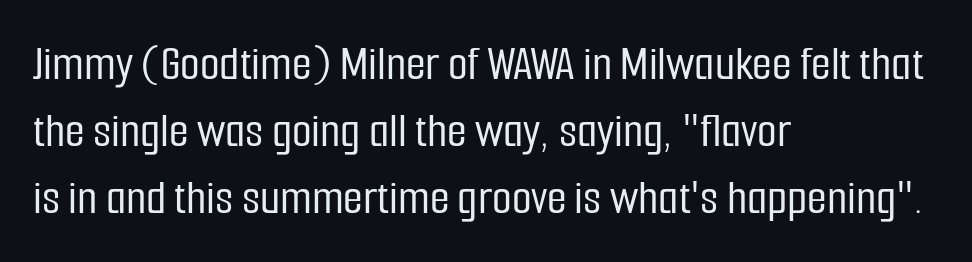
Q: Is the text italic (slanted)? A: No, it is upright.
Q: Is the typeface a serif or a sans-serif typeface? A: Sans-serif.
Q: Is the text underlined? A: No.
Q: How is the paragraph aligned? A: Left-aligned.
Q: Is the spacing between letters normal or unusually wide? A: Normal.
Q: Is the spacing between lines tight, normal or loose? A: Normal.
Q: Width (condensed, normal, or wide)? A: Condensed.
Q: Stroke contrast? A: Low.
Q: x-height? A: Medium.
Q: Monospaced? A: No.
